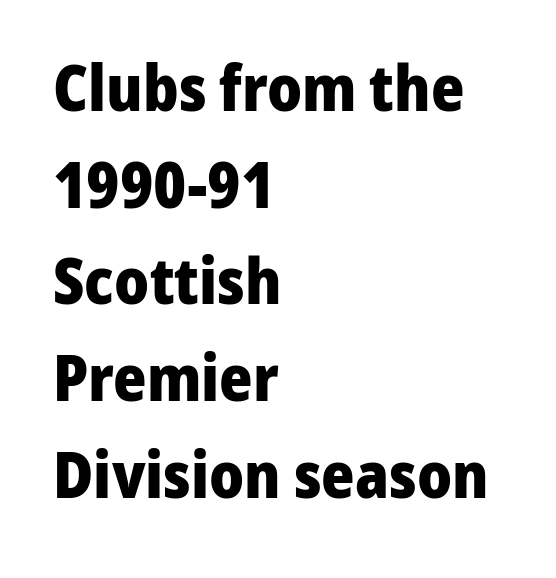
Q: Is the text bold? A: Yes.
Q: Is the text italic (slanted)? A: No, it is upright.
Q: Is the typeface a serif or a sans-serif typeface? A: Sans-serif.
Q: Is the text underlined? A: No.
Q: How is the paragraph aligned? A: Left-aligned.
Q: Is the spacing between letters normal or unusually wide? A: Normal.
Q: Is the spacing between lines tight, normal or loose? A: Normal.
Q: Width (condensed, normal, or wide)? A: Normal.
Q: Stroke contrast? A: Low.
Q: x-height? A: Medium.
Q: Monospaced? A: No.
